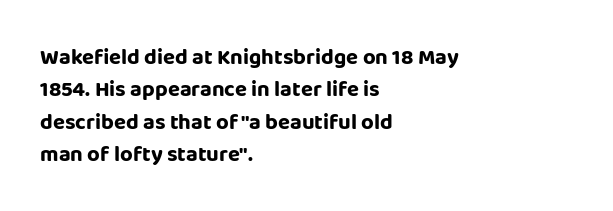
This block has exactly the height ordinary leading produces. A roman cut, with each character standing at attention. Typesetter's note: full bold, strokes at maximum text heaviness. The rendering anchors every line to the left-hand side.
